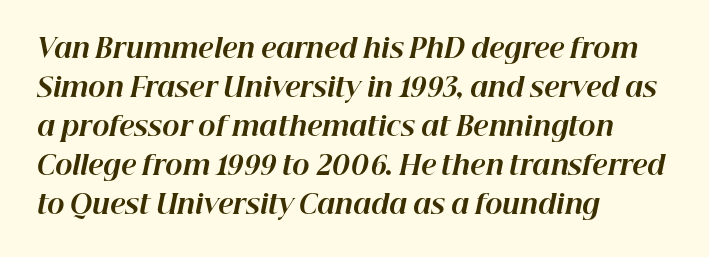
{"italic": "yes", "lean": "right", "slant_degrees": 12, "bold": "yes", "underline": "no", "align": "left", "line_spacing": "normal", "line_spacing_ratio": 1.5, "letter_spacing": "normal", "letter_spacing_em": 0.0, "glyph_px": 26}
